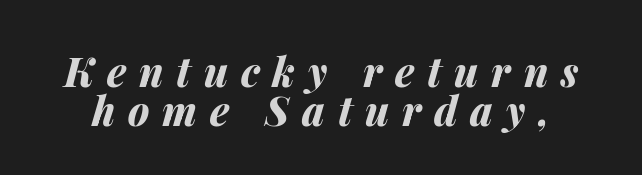
{"italic": "yes", "lean": "right", "slant_degrees": 14, "bold": "yes", "weight": "bold", "width": "normal", "stroke_contrast": "medium", "x_height": "medium", "monospaced": "no", "underline": "no", "line_spacing": "tight", "line_spacing_ratio": 0.97, "letter_spacing": "wide", "letter_spacing_em": 0.32, "glyph_px": 40}
